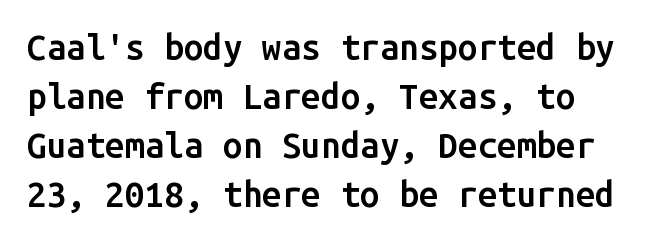
Spacing verdict: monospaced, one width for all characters. Stroke terminals: plain, sans-serif. Typeset ragged right — the left edge is the straight one. The string is rendered with underlining switched off. The line-height multiplier appears to be the usual default.
